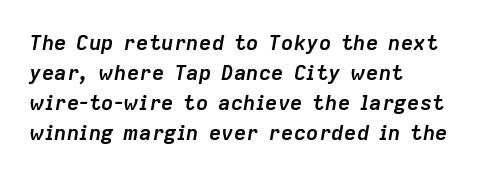
{"italic": "yes", "lean": "right", "slant_degrees": 9, "bold": "yes", "underline": "no", "align": "left", "line_spacing": "normal", "line_spacing_ratio": 1.43, "letter_spacing": "normal", "letter_spacing_em": 0.0, "glyph_px": 21}
